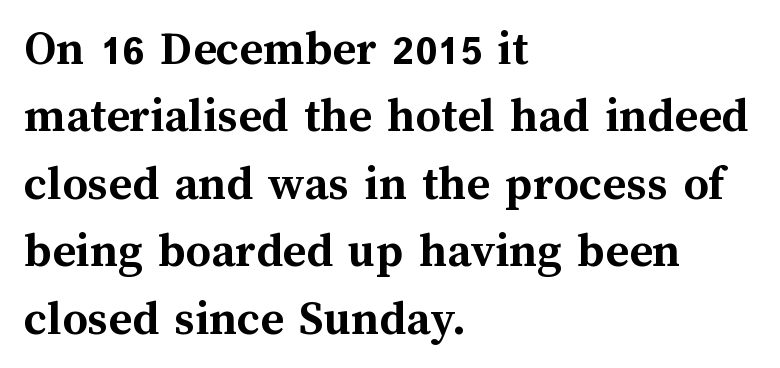
The image shows 50 px semibold type, upright; set left-aligned, normal line spacing (1.35x), normal letter spacing, not underlined; medium stroke contrast and a medium x-height.
